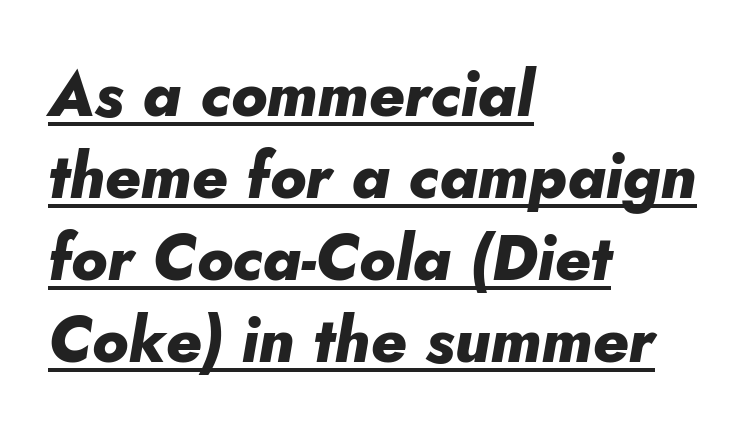
{"italic": "yes", "lean": "right", "slant_degrees": 10, "bold": "yes", "weight": "heavy", "width": "normal", "stroke_contrast": "low", "x_height": "small", "monospaced": "no", "underline": "yes", "align": "left", "line_spacing": "normal", "line_spacing_ratio": 1.3, "letter_spacing": "normal", "letter_spacing_em": 0.0, "glyph_px": 63}
